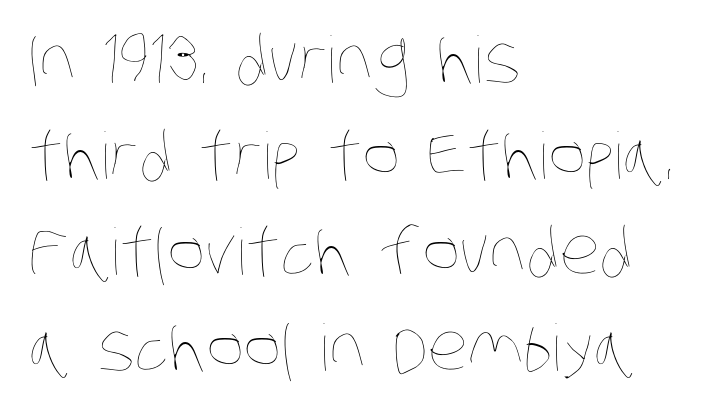
{"bold": "no", "weight": "thin", "width": "condensed", "stroke_contrast": "low", "x_height": "large", "monospaced": "no", "underline": "no", "align": "left", "line_spacing": "normal", "line_spacing_ratio": 1.5, "letter_spacing": "normal", "letter_spacing_em": 0.0, "glyph_px": 64}
